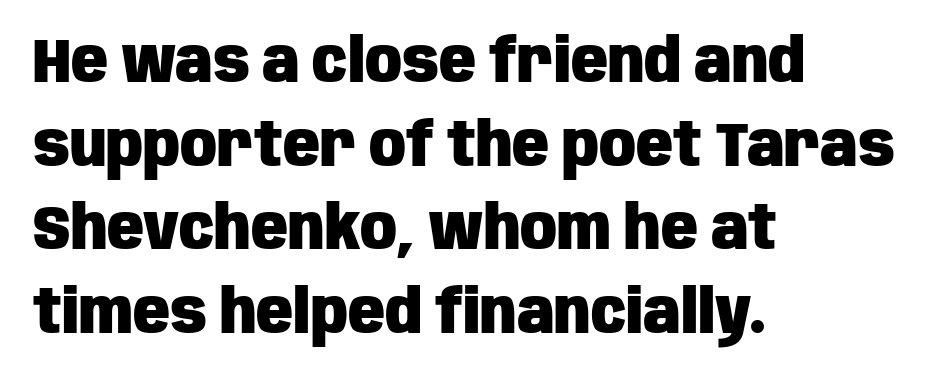
{"serif": "no", "italic": "no", "bold": "yes", "weight": "heavy", "width": "condensed", "stroke_contrast": "low", "x_height": "large", "monospaced": "no", "underline": "no", "align": "left", "line_spacing": "normal", "line_spacing_ratio": 1.37, "letter_spacing": "normal", "letter_spacing_em": 0.0, "glyph_px": 61}
